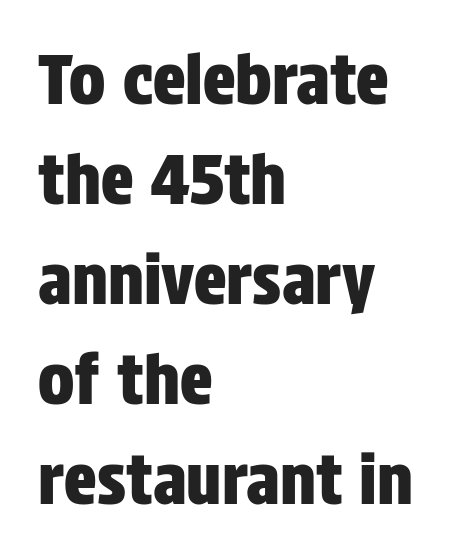
The image shows 68 px condensed sans-serif type, upright; set left-aligned, normal line spacing (1.47x), normal letter spacing, not underlined; low stroke contrast and a large x-height.
